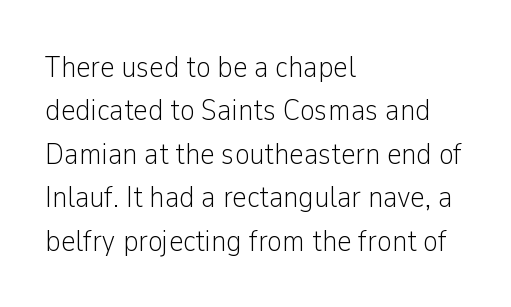
{"serif": "no", "italic": "no", "bold": "no", "weight": "light", "width": "condensed", "stroke_contrast": "low", "x_height": "medium", "monospaced": "no", "underline": "no", "align": "left", "line_spacing": "normal", "line_spacing_ratio": 1.4, "letter_spacing": "normal", "letter_spacing_em": 0.0, "glyph_px": 31}
